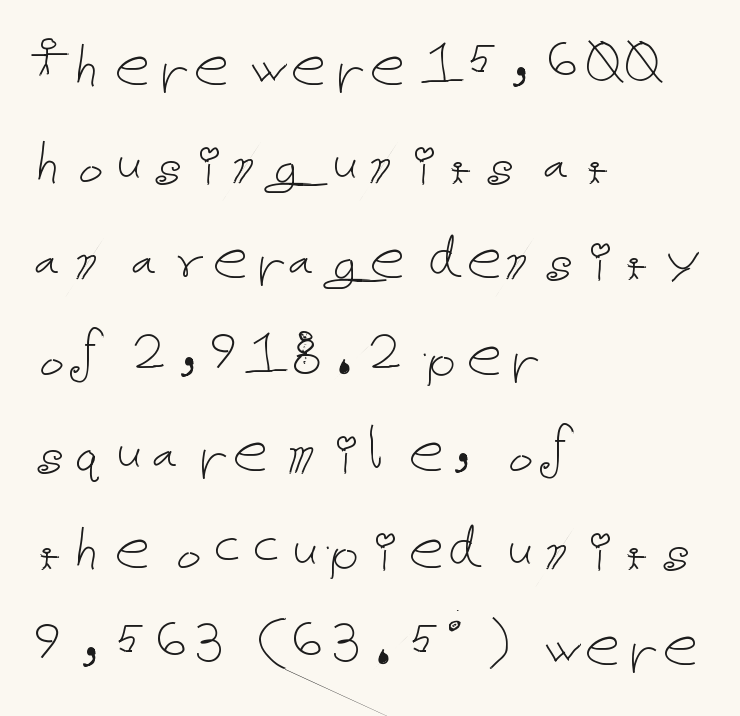
The image shows 70 px thin type, upright; set left-aligned, normal line spacing (1.38x), normal letter spacing, not underlined; low stroke contrast and a medium x-height.
